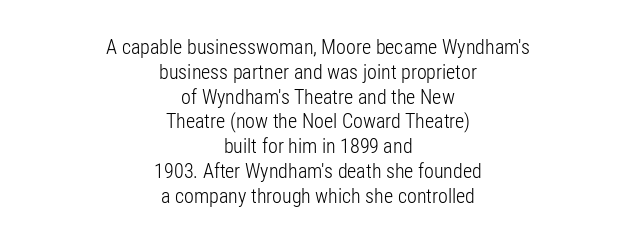
Q: Is the text bold? A: No.
Q: Is the text italic (slanted)? A: No, it is upright.
Q: Is the text underlined? A: No.
Q: How is the paragraph aligned? A: Centered.
Q: Is the spacing between letters normal or unusually wide? A: Normal.
